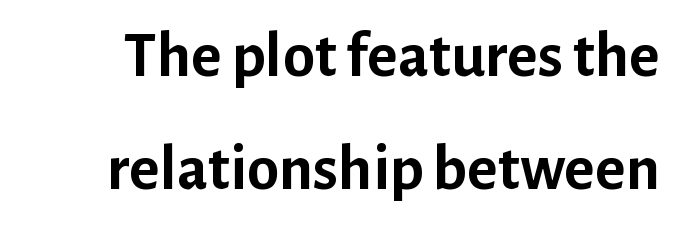
{"serif": "no", "italic": "no", "bold": "yes", "weight": "semibold", "width": "normal", "stroke_contrast": "low", "x_height": "medium", "monospaced": "no", "underline": "no", "line_spacing_ratio": 1.74, "letter_spacing": "normal", "letter_spacing_em": 0.0, "glyph_px": 65}
